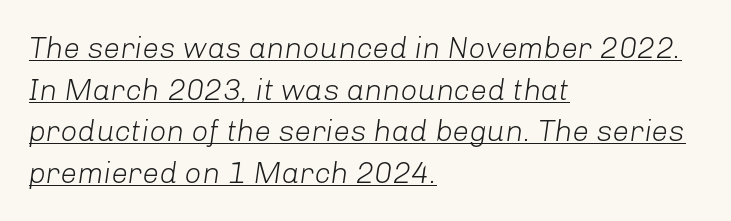
Q: Is the text bold? A: No.
Q: Is the text italic (slanted)? A: Yes, it leans right by about 8 degrees.
Q: Is the text underlined? A: Yes.
Q: How is the paragraph aligned? A: Left-aligned.
Q: Is the spacing between letters normal or unusually wide? A: Normal.
Q: Is the spacing between lines tight, normal or loose? A: Normal.
Q: Width (condensed, normal, or wide)? A: Normal.
Q: Stroke contrast? A: Low.
Q: x-height? A: Medium.
Q: Monospaced? A: No.
